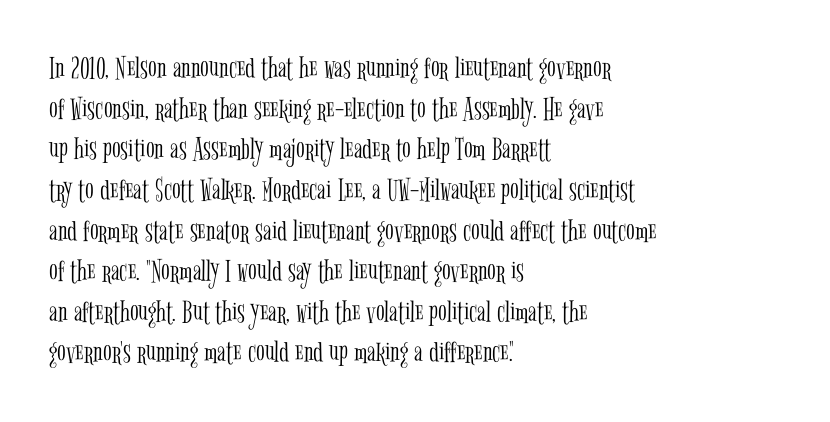
{"serif": "yes", "italic": "no", "bold": "no", "weight": "light", "width": "condensed", "stroke_contrast": "low", "x_height": "medium", "monospaced": "no", "underline": "no", "align": "left", "line_spacing": "normal", "line_spacing_ratio": 1.27, "letter_spacing": "normal", "letter_spacing_em": 0.0, "glyph_px": 32}
